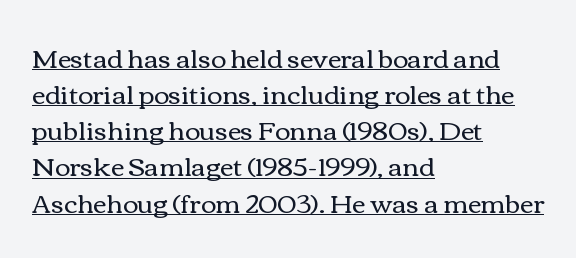
{"italic": "no", "bold": "no", "underline": "yes", "align": "left", "line_spacing": "normal", "line_spacing_ratio": 1.39, "letter_spacing": "normal", "letter_spacing_em": 0.0, "glyph_px": 26}
